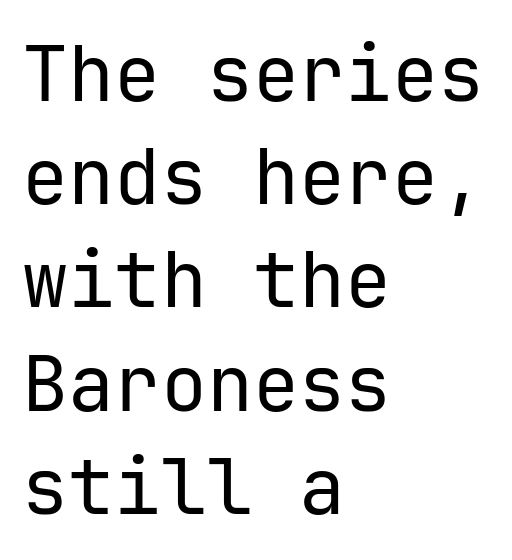
The image shows 77 px regular-weight sans-serif type, upright, monospaced; set left-aligned, normal line spacing (1.34x), normal letter spacing, not underlined; low stroke contrast and a medium x-height.
